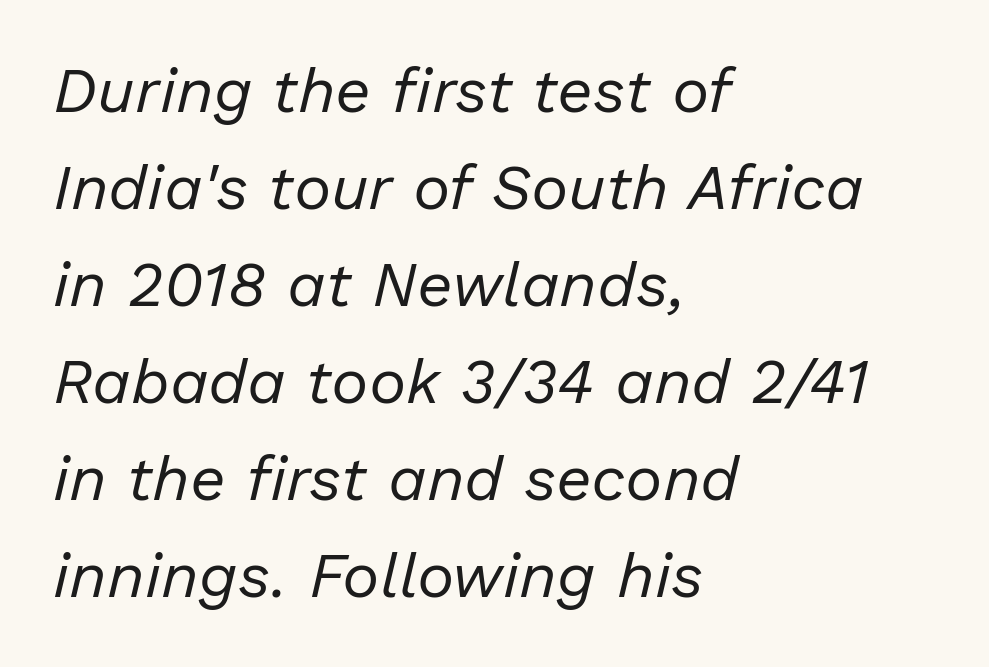
Weight class: somewhere from thin through regular. This rendering leaves character spacing at its baseline value. The rendering uses natural spacing where letterforms have individual widths. Rendered with sloped, italic letterforms.
